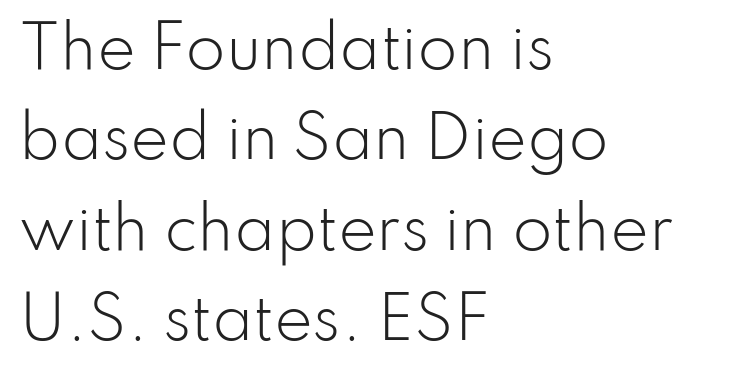
Q: Is the text bold? A: No.
Q: Is the text italic (slanted)? A: No, it is upright.
Q: Is the typeface a serif or a sans-serif typeface? A: Sans-serif.
Q: Is the text underlined? A: No.
Q: How is the paragraph aligned? A: Left-aligned.
Q: Is the spacing between letters normal or unusually wide? A: Normal.
Q: Is the spacing between lines tight, normal or loose? A: Normal.
Q: Width (condensed, normal, or wide)? A: Normal.
Q: Stroke contrast? A: Low.
Q: x-height? A: Small.
Q: Monospaced? A: No.
